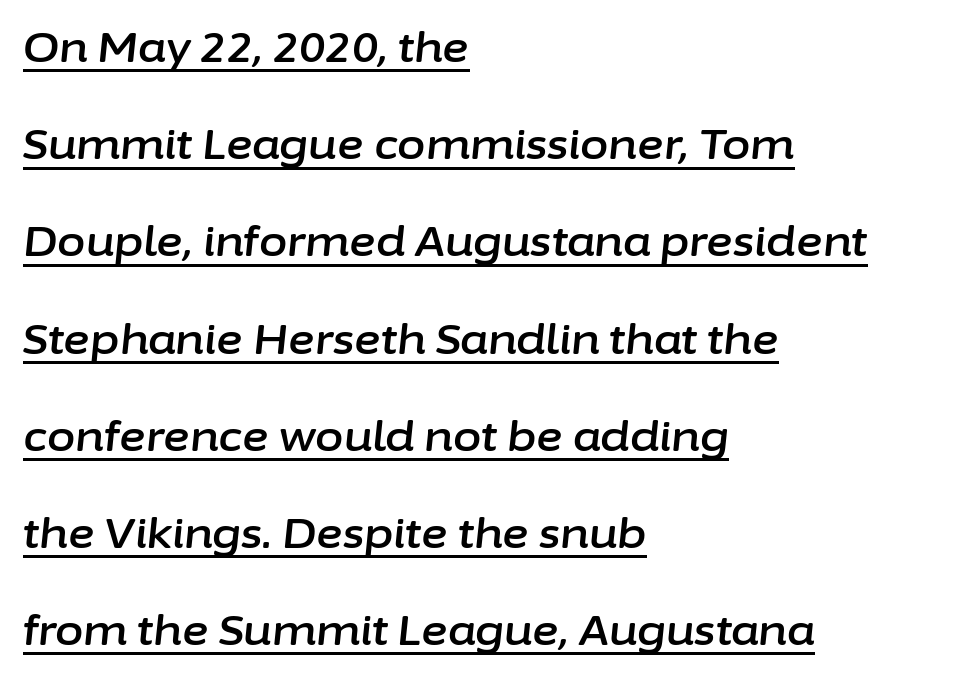
The image shows 41 px text type, italic (leaning right); set left-aligned, loose line spacing (2.37x), normal letter spacing, underlined; low stroke contrast and a medium x-height.
